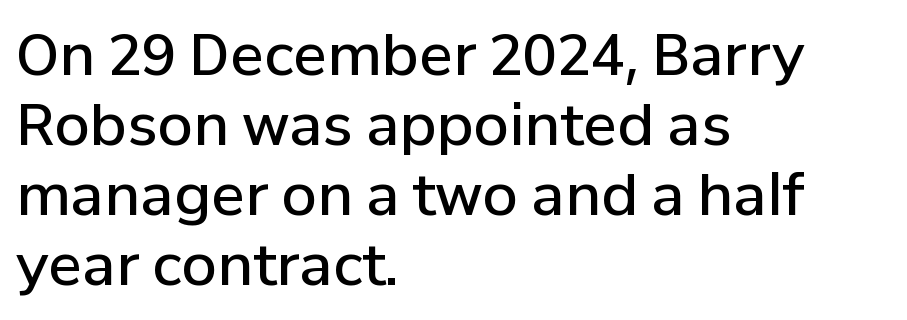
A typesetter would mark this as roman, not italic. On the weight axis this lands at semibold, roughly 600. Where is the straight margin? On the left. The letterforms sit shoulder to shoulder at normal distance.
